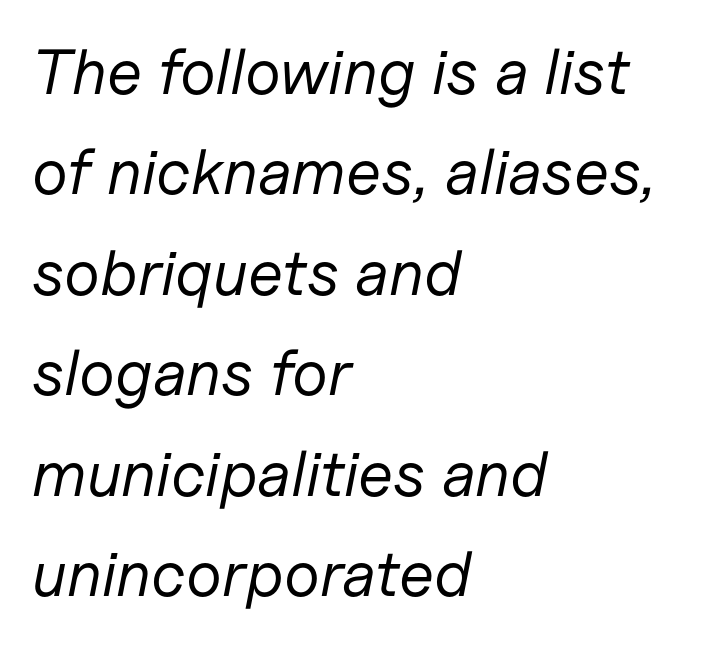
Q: Is the text bold? A: No.
Q: Is the text italic (slanted)? A: Yes, it leans right by about 11 degrees.
Q: Is the text underlined? A: No.
Q: How is the paragraph aligned? A: Left-aligned.
Q: Is the spacing between letters normal or unusually wide? A: Normal.
Q: Is the spacing between lines tight, normal or loose? A: Normal.
Q: Width (condensed, normal, or wide)? A: Normal.
Q: Stroke contrast? A: Low.
Q: x-height? A: Medium.
Q: Monospaced? A: No.
